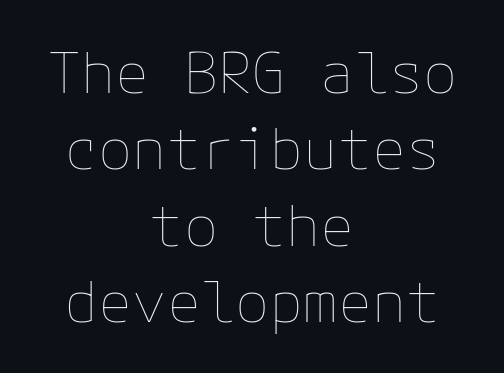
Q: Is the text bold? A: No.
Q: Is the text italic (slanted)? A: No, it is upright.
Q: Is the text underlined? A: No.
Q: How is the paragraph aligned? A: Centered.
Q: Is the spacing between letters normal or unusually wide? A: Normal.
Q: Is the spacing between lines tight, normal or loose? A: Normal.
Q: Width (condensed, normal, or wide)? A: Normal.
Q: Stroke contrast? A: Low.
Q: x-height? A: Medium.
